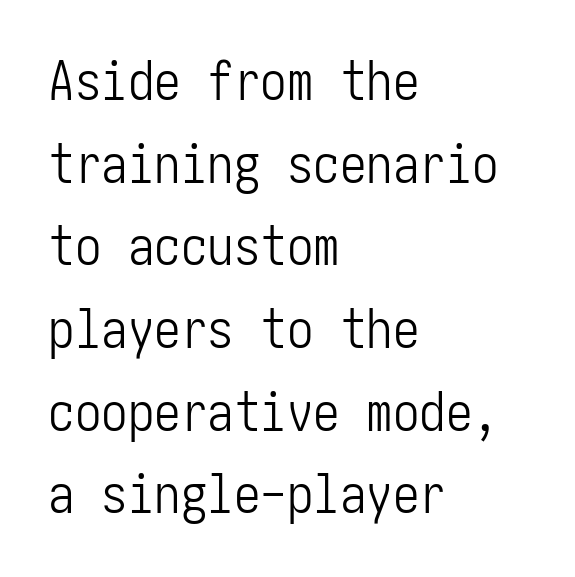
Typeset ragged right — the left edge is the straight one. This rendering features lettering with no underline. Here the glyphs are tracked normally, forming tight word shapes. Compared with typical paragraphs, the rows here are spaced about the same. Ordinary non-slanted type is in use. A light-to-regular cut is what we see here.
